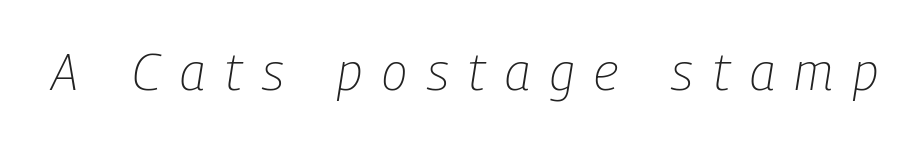
Q: Is the text bold? A: No.
Q: Is the text italic (slanted)? A: Yes, it leans right by about 9 degrees.
Q: Is the text underlined? A: No.
Q: Is the spacing between letters normal or unusually wide? A: Unusually wide.
Q: Width (condensed, normal, or wide)? A: Condensed.
Q: Stroke contrast? A: Low.
Q: x-height? A: Medium.
Q: Monospaced? A: No.
